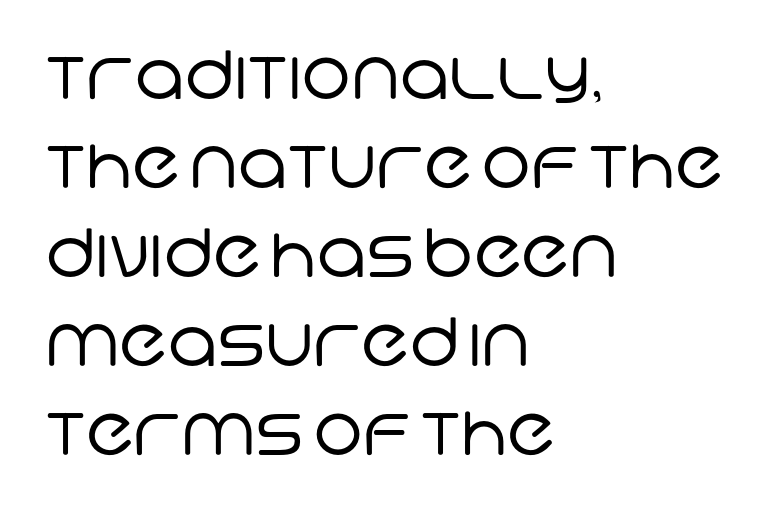
Q: Is the text bold? A: No.
Q: Is the typeface a serif or a sans-serif typeface? A: Sans-serif.
Q: Is the text underlined? A: No.
Q: How is the paragraph aligned? A: Left-aligned.
Q: Is the spacing between letters normal or unusually wide? A: Normal.
Q: Is the spacing between lines tight, normal or loose? A: Normal.
Q: Width (condensed, normal, or wide)? A: Normal.
Q: Stroke contrast? A: Low.
Q: x-height? A: Large.
Q: Monospaced? A: No.
